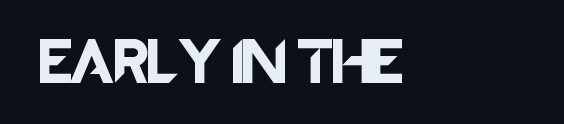
The image shows 46 px sans-serif type, upright; set left-aligned, normal letter spacing, not underlined; low stroke contrast and a large x-height.
